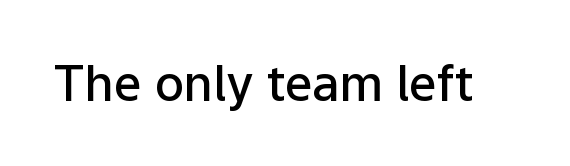
The image shows 49 px semibold sans-serif type, upright; set normal letter spacing, not underlined; low stroke contrast and a medium x-height.
